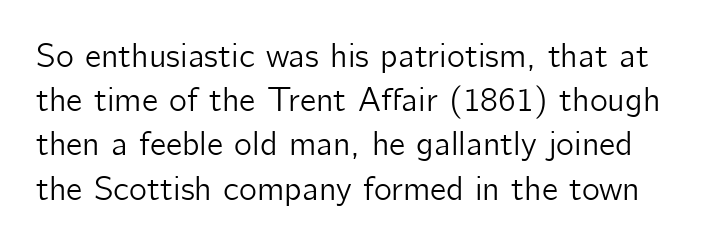
{"serif": "no", "italic": "no", "width": "normal", "stroke_contrast": "low", "x_height": "medium", "monospaced": "no", "underline": "no", "line_spacing": "normal", "line_spacing_ratio": 1.3, "letter_spacing": "normal", "letter_spacing_em": 0.0, "glyph_px": 34}
